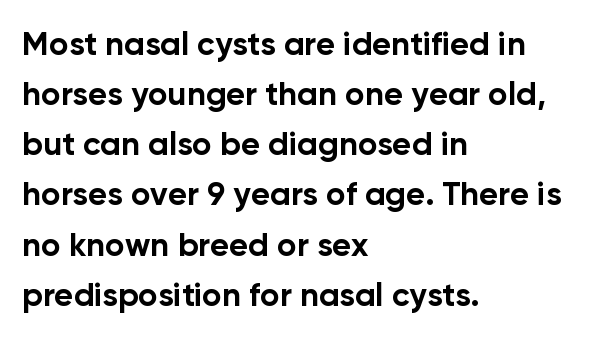
The image shows 33 px bold sans-serif type, upright; set left-aligned, normal line spacing (1.52x), normal letter spacing, not underlined; low stroke contrast and a medium x-height.
